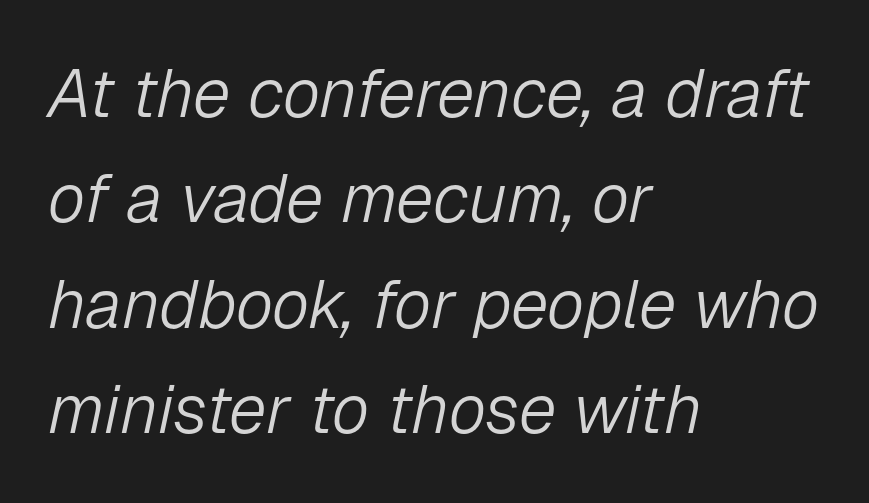
The image shows 68 px light type, italic (leaning right); set left-aligned, normal line spacing (1.55x), normal letter spacing, not underlined; low stroke contrast and a medium x-height.
